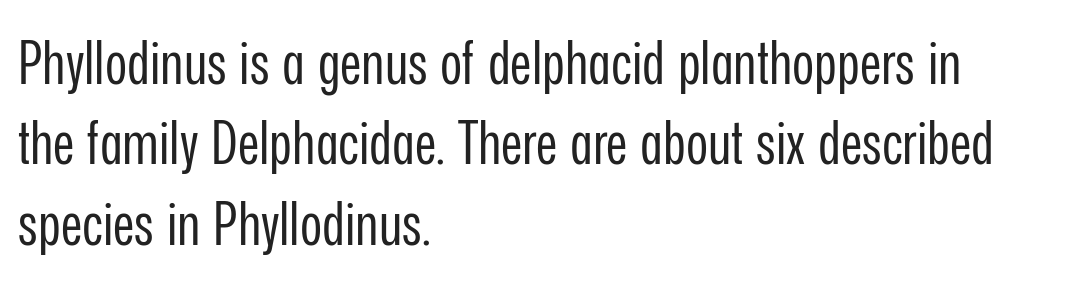
Q: Is the text bold? A: No.
Q: Is the text italic (slanted)? A: No, it is upright.
Q: Is the typeface a serif or a sans-serif typeface? A: Sans-serif.
Q: Is the text underlined? A: No.
Q: How is the paragraph aligned? A: Left-aligned.
Q: Is the spacing between letters normal or unusually wide? A: Normal.
Q: Is the spacing between lines tight, normal or loose? A: Normal.
Q: Width (condensed, normal, or wide)? A: Condensed.
Q: Stroke contrast? A: Low.
Q: x-height? A: Medium.
Q: Monospaced? A: No.
